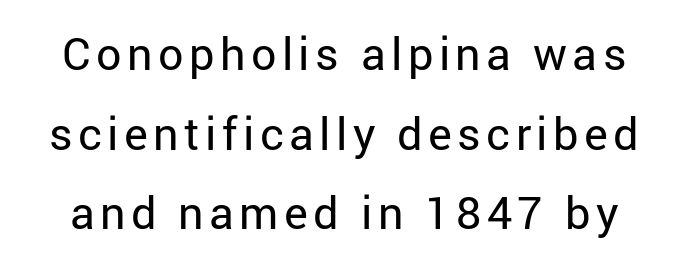
The image shows 45 px regular-weight sans-serif type, upright; set line spacing 1.77x, not underlined; low stroke contrast and a medium x-height.
